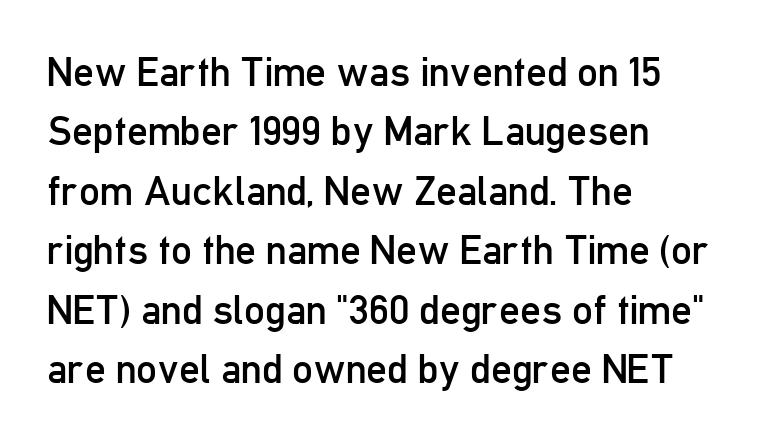
The glyphs are unaccompanied by any horizontal stroke below them. If you drew a line through each stem, it would be perfectly vertical. Is this a heavy cut? Hardly; it is regular or lighter. Where is the straight margin? On the left.
